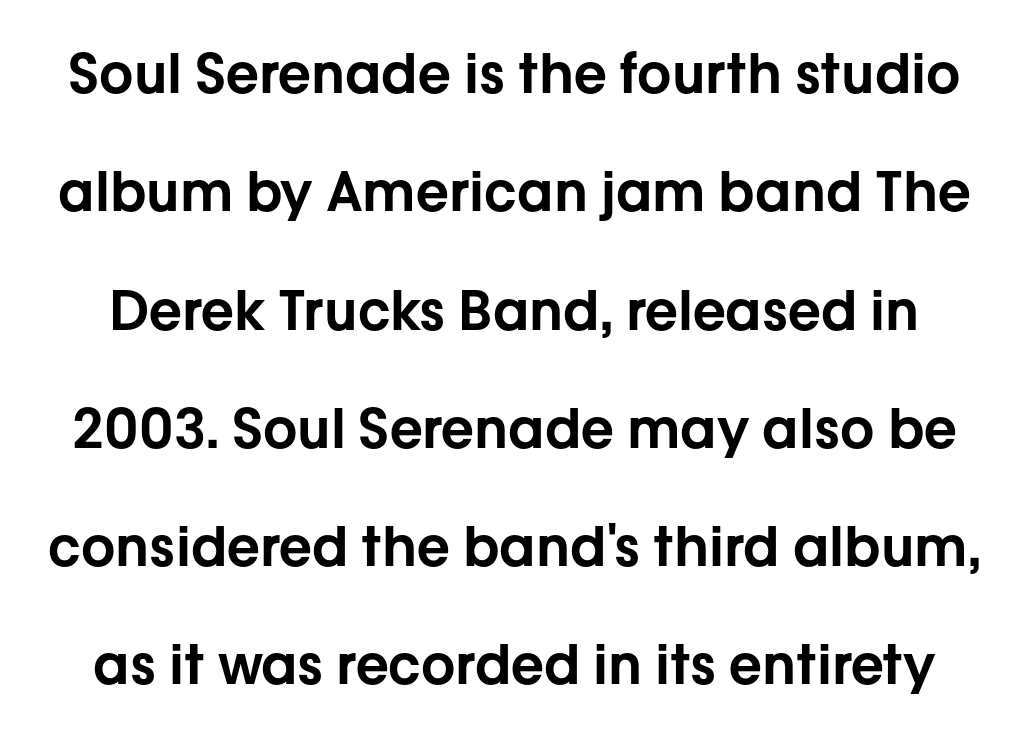
Lines of text with bare space underneath. Tracking here is standard; glyphs follow each other at the usual distance. You could not count columns in this text — the font is proportionally spaced. These lines stand farther apart than default settings would place them. The lettering stays uniformly vertical, giving the passage a roman look.
